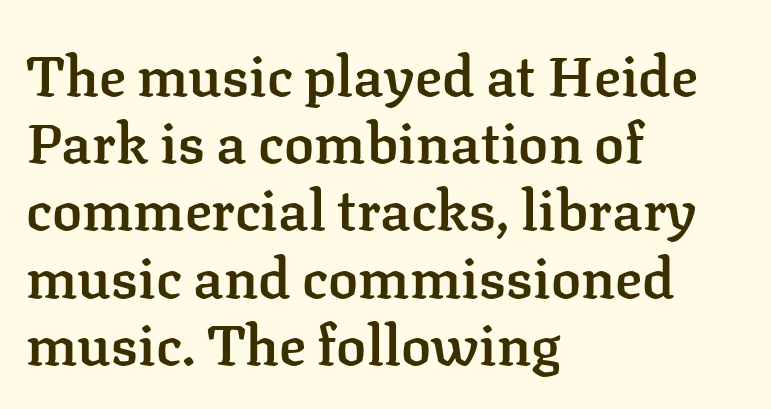
The image shows 56 px semibold serif type, upright; set left-aligned, line spacing 1.2x, normal letter spacing, not underlined; low stroke contrast and a medium x-height.
